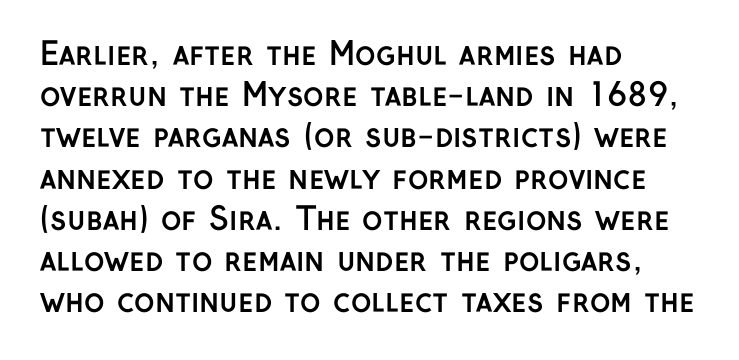
Summary of vertical rhythm: regular, with standard interline spacing. Descenders hang freely into open space. Does the type have serifs? No, each stem ends abruptly. The rendering anchors every line to the left-hand side. Varying glyph widths throughout — classic text-font behaviour.
